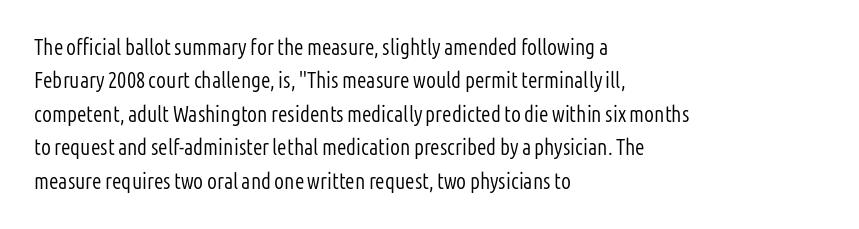
Q: Is the text bold? A: No.
Q: Is the text italic (slanted)? A: No, it is upright.
Q: Is the text underlined? A: No.
Q: How is the paragraph aligned? A: Left-aligned.
Q: Is the spacing between letters normal or unusually wide? A: Normal.
Q: Is the spacing between lines tight, normal or loose? A: Normal.
